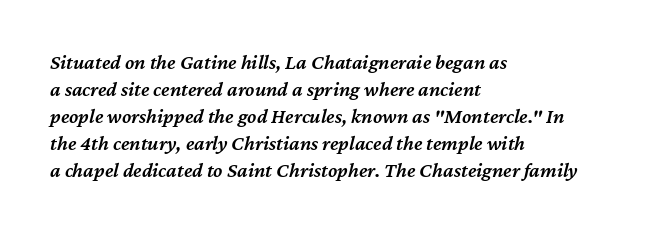
Compared with a centered layout, this one pins lines to the left instead. The lettering tilts uniformly, giving the passage an italic look. Reading down the column, the eye jumps a familiar distance to each next line. Students, note that the glyphs here touch the page at normal intervals.
